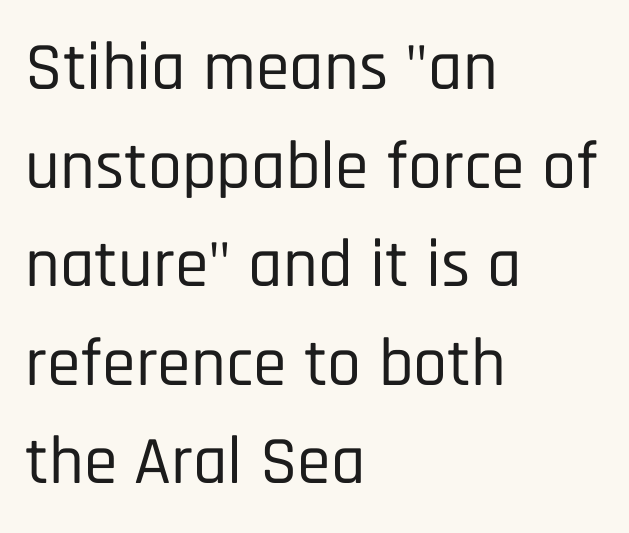
The image shows 68 px condensed sans-serif type, upright; set left-aligned, normal line spacing (1.45x), normal letter spacing, not underlined; low stroke contrast and a large x-height.
